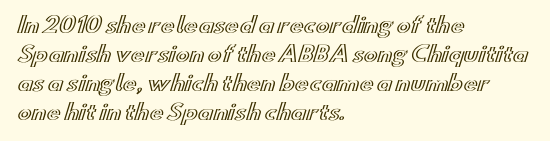
Q: Is the text italic (slanted)? A: Yes.
Q: Is the text underlined? A: No.
Q: How is the paragraph aligned? A: Left-aligned.
Q: Is the spacing between letters normal or unusually wide? A: Normal.
Q: Is the spacing between lines tight, normal or loose? A: Normal.
